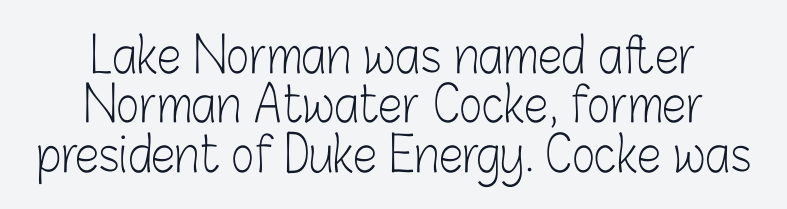
{"serif": "no", "italic": "no", "bold": "no", "weight": "light", "width": "condensed", "stroke_contrast": "low", "x_height": "medium", "monospaced": "no", "underline": "no", "align": "center", "line_spacing": "tight", "line_spacing_ratio": 1.01, "letter_spacing": "normal", "letter_spacing_em": 0.0, "glyph_px": 49}
